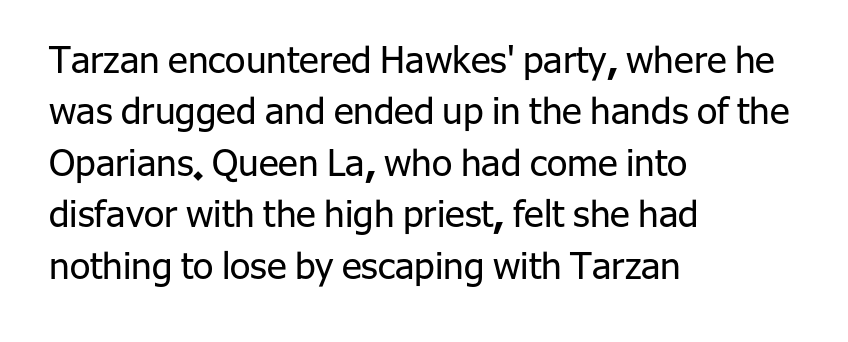
{"serif": "no", "italic": "no", "bold": "no", "weight": "regular", "width": "normal", "stroke_contrast": "low", "x_height": "medium", "monospaced": "no", "underline": "no", "align": "left", "line_spacing": "normal", "line_spacing_ratio": 1.39, "letter_spacing": "normal", "letter_spacing_em": 0.0, "glyph_px": 37}
